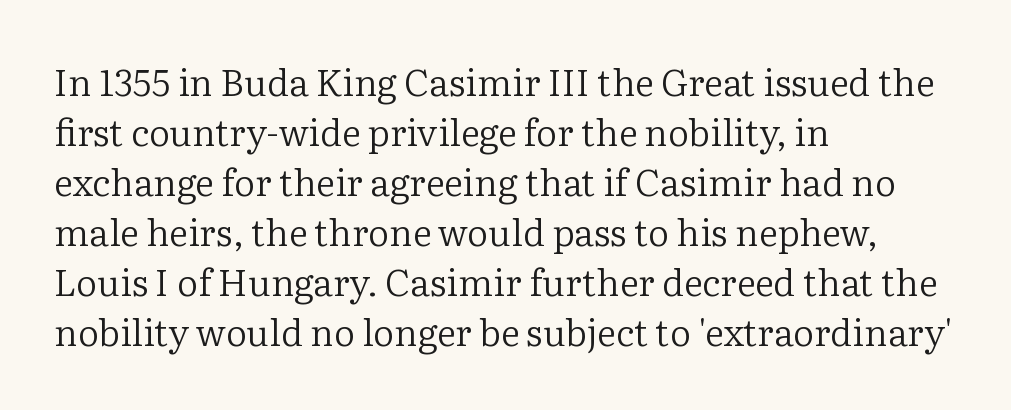
{"serif": "yes", "italic": "no", "bold": "no", "weight": "regular", "width": "normal", "stroke_contrast": "low", "x_height": "medium", "monospaced": "no", "underline": "no", "align": "left", "line_spacing": "normal", "line_spacing_ratio": 1.35, "letter_spacing": "normal", "letter_spacing_em": 0.0, "glyph_px": 37}
